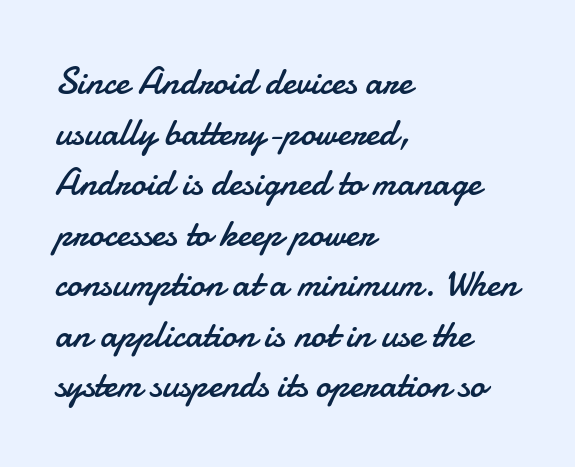
The image shows 38 px regular-weight sans-serif type; set left-aligned, normal line spacing (1.33x), normal letter spacing, not underlined; low stroke contrast and a small x-height.
